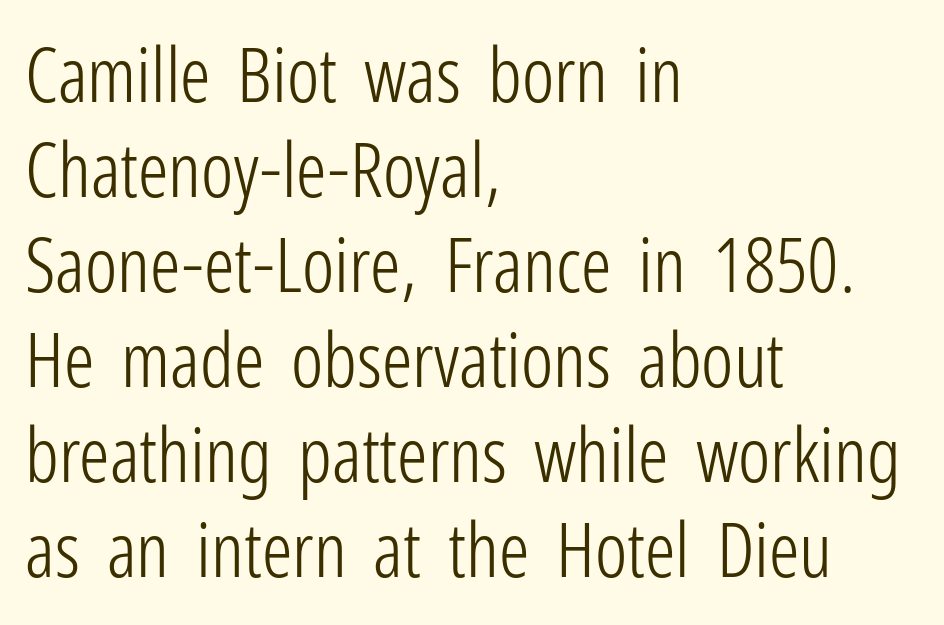
The image shows 76 px light, condensed sans-serif type, upright; set left-aligned, normal line spacing (1.25x), normal letter spacing, not underlined; low stroke contrast and a medium x-height.
